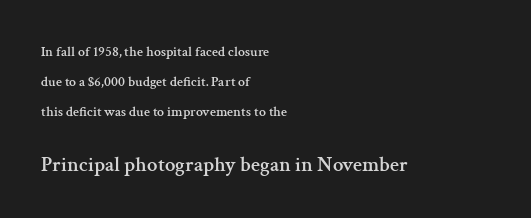
{"italic": "no", "underline": "no", "align": "left", "line_spacing": "loose", "line_spacing_ratio": 2.16, "letter_spacing": "normal", "letter_spacing_em": 0.0, "larger_block": "second", "size_ratio": 1.5, "glyph_px": 21}
